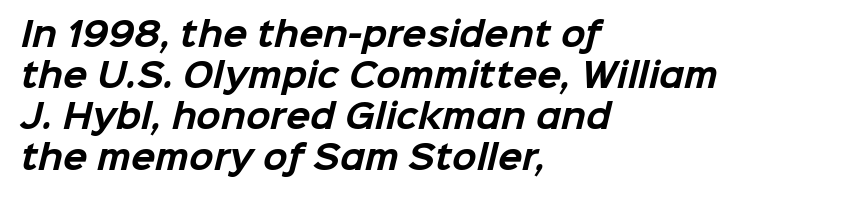
The rendering uses natural spacing where letterforms have individual widths. Clear beneath every line of the passage. Spacing between characters is what you'd get straight out of the box. The glyphs in this specimen are sans serif. This rendering uses left alignment, leaving the right contour irregular. On the weight axis this lands at bold, roughly 700.
